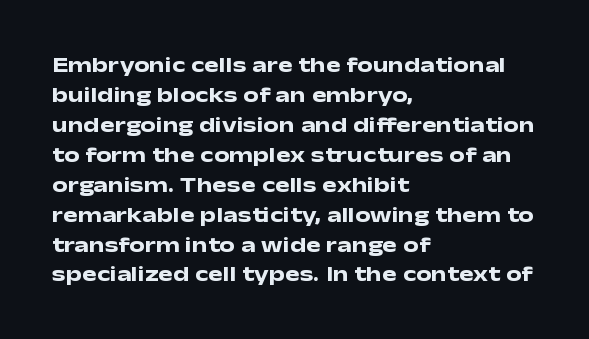
Q: Is the text bold? A: Yes.
Q: Is the text italic (slanted)? A: No, it is upright.
Q: Is the text underlined? A: No.
Q: How is the paragraph aligned? A: Left-aligned.
Q: Is the spacing between letters normal or unusually wide? A: Normal.
Q: Is the spacing between lines tight, normal or loose? A: Normal.
